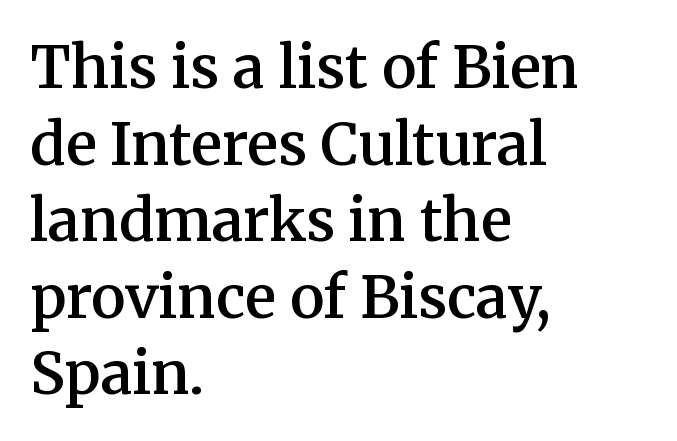
{"serif": "yes", "italic": "no", "bold": "semi", "weight": "semibold", "width": "normal", "stroke_contrast": "medium", "x_height": "medium", "monospaced": "no", "underline": "no", "align": "left", "line_spacing": "normal", "line_spacing_ratio": 1.32, "letter_spacing": "normal", "letter_spacing_em": 0.0, "glyph_px": 58}
